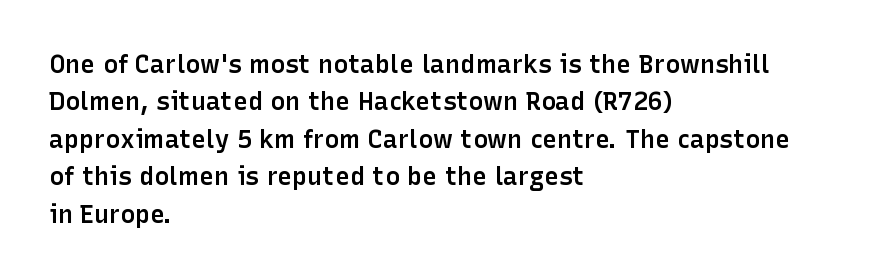
Standard letterfit; no display-style spreading of the glyphs. A bare baseline throughout the passage. Baseline-to-baseline distance is the conventional proportion of letter height. The axis of the letterforms is exactly vertical. The passage shown is semibold, sitting just below true bold. The lines are quadded left.
